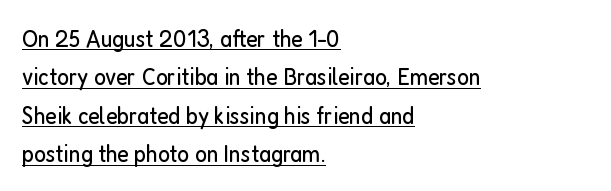
Casual observation: everything's shoved over to the left. Rows of type keep a routine distance in the vertical direction. Is this a heavy cut? Hardly; it is regular or lighter. These characters rest on top of a visible drawn line.
